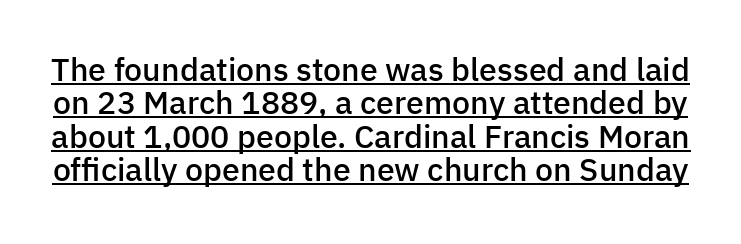
{"serif": "no", "italic": "no", "bold": "semi", "weight": "semibold", "width": "normal", "stroke_contrast": "low", "x_height": "medium", "monospaced": "no", "underline": "yes", "line_spacing": "tight", "line_spacing_ratio": 1.04, "letter_spacing": "normal", "letter_spacing_em": 0.0, "glyph_px": 32}
